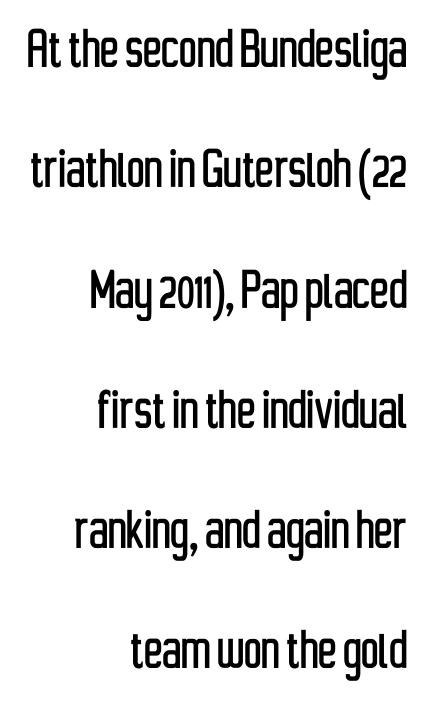
{"serif": "no", "italic": "no", "width": "condensed", "stroke_contrast": "low", "x_height": "medium", "monospaced": "no", "underline": "no", "align": "right", "line_spacing": "loose", "line_spacing_ratio": 1.94, "letter_spacing": "normal", "letter_spacing_em": 0.0, "glyph_px": 62}
